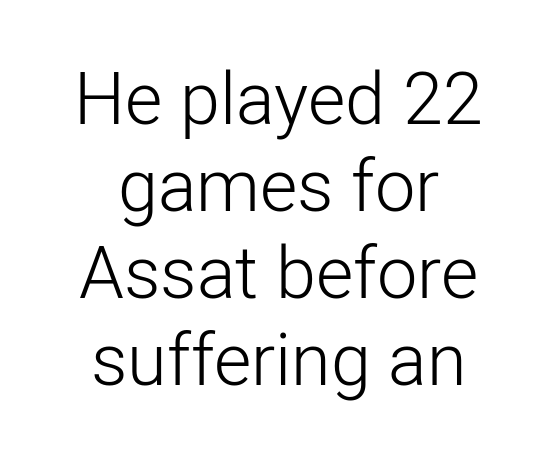
The image shows 72 px light sans-serif type, upright; set centered, line spacing 1.21x, normal letter spacing, not underlined; low stroke contrast and a medium x-height.
